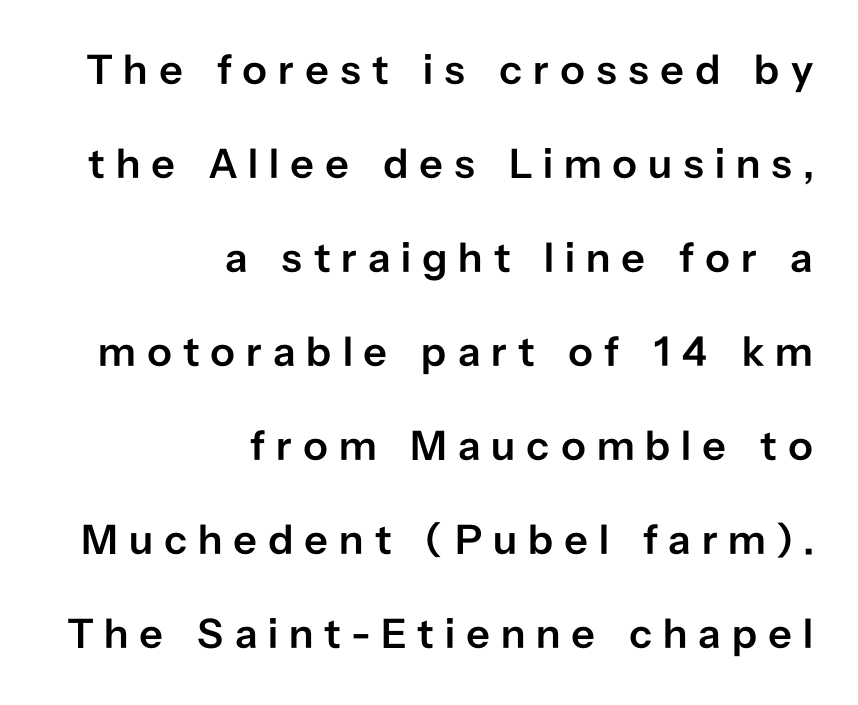
Q: Is the text bold? A: Semi-bold.
Q: Is the text italic (slanted)? A: No, it is upright.
Q: Is the typeface a serif or a sans-serif typeface? A: Sans-serif.
Q: Is the text underlined? A: No.
Q: How is the paragraph aligned? A: Right-aligned.
Q: Is the spacing between letters normal or unusually wide? A: Unusually wide.
Q: Is the spacing between lines tight, normal or loose? A: Loose.
Q: Width (condensed, normal, or wide)? A: Normal.
Q: Stroke contrast? A: Low.
Q: x-height? A: Medium.
Q: Monospaced? A: No.
